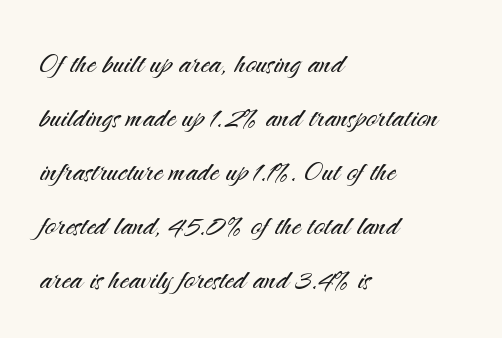
Check under the words: just untouched page. Horizontal bands of white between lines are of average thickness. Heaviness? Minimal to ordinary, like unemphasized prose. Look at the tracking — it's just the regular setting, nothing added.
